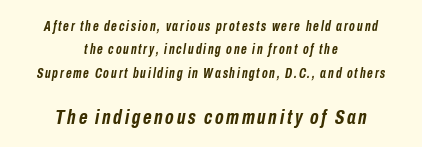
Is the type slanted? Yes — the strokes lean at a clear angle. Normally led — the rows are evenly, conventionally spaced. Emphasis by weight is at full strength: bold. Underline: absent. Between these two stacked blocks, the lower one wins on size.
